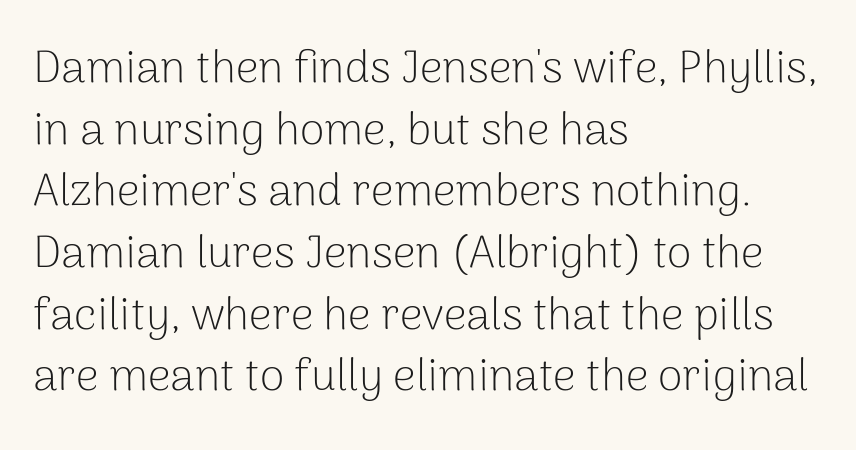
Q: Is the text bold? A: No.
Q: Is the text italic (slanted)? A: No, it is upright.
Q: Is the typeface a serif or a sans-serif typeface? A: Sans-serif.
Q: Is the text underlined? A: No.
Q: How is the paragraph aligned? A: Left-aligned.
Q: Is the spacing between letters normal or unusually wide? A: Normal.
Q: Is the spacing between lines tight, normal or loose? A: Normal.
Q: Width (condensed, normal, or wide)? A: Normal.
Q: Stroke contrast? A: Low.
Q: x-height? A: Medium.
Q: Monospaced? A: No.
